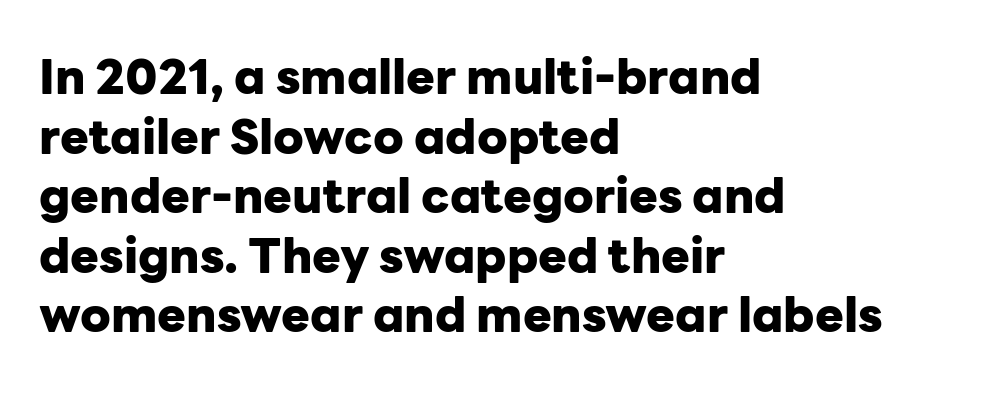
Q: Is the text bold? A: Yes.
Q: Is the text italic (slanted)? A: No, it is upright.
Q: Is the typeface a serif or a sans-serif typeface? A: Sans-serif.
Q: Is the text underlined? A: No.
Q: How is the paragraph aligned? A: Left-aligned.
Q: Is the spacing between letters normal or unusually wide? A: Normal.
Q: Width (condensed, normal, or wide)? A: Normal.
Q: Stroke contrast? A: Low.
Q: x-height? A: Medium.
Q: Monospaced? A: No.
